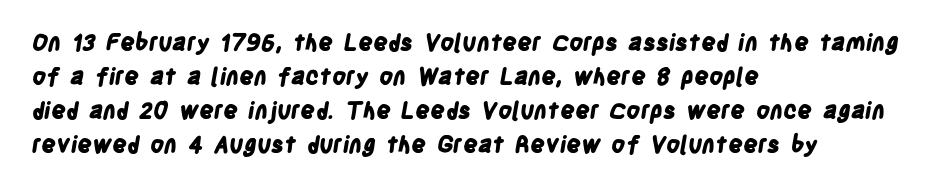
The image shows 23 px bold type; set left-aligned, normal line spacing (1.48x), normal letter spacing, not underlined.
